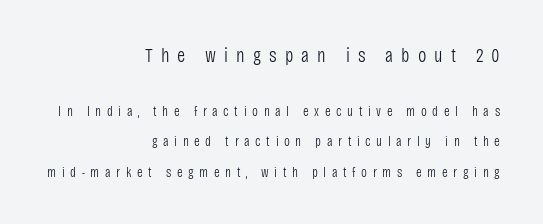
Q: Is the text bold? A: No.
Q: Is the text italic (slanted)? A: No, it is upright.
Q: Is the text underlined? A: No.
Q: How is the paragraph aligned? A: Right-aligned.
Q: Is the spacing between letters normal or unusually wide? A: Unusually wide.
Q: Is the spacing between lines tight, normal or loose? A: Loose.
Q: Which block of text is set in a larger size, the first (top) or the second (bottom)? A: The first (top) one.
